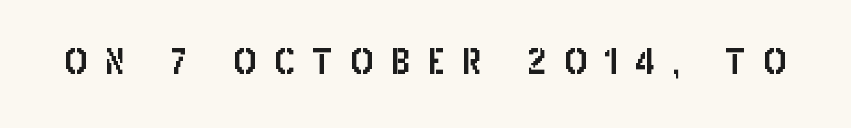
Check where the strokes stop: nothing finishes them off — pure sans. Between one letter and the next there's a generous, obvious gap. This sample has the flowing, uneven cadence of proportional lettering. A bare baseline throughout the passage. Ascenders rise straight up at ninety degrees.
